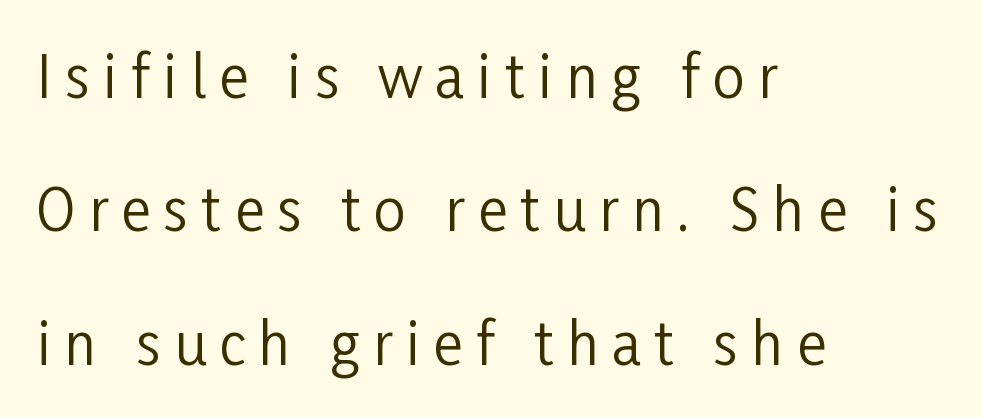
Q: Is the text bold? A: No.
Q: Is the text italic (slanted)? A: No, it is upright.
Q: Is the typeface a serif or a sans-serif typeface? A: Sans-serif.
Q: Is the text underlined? A: No.
Q: How is the paragraph aligned? A: Left-aligned.
Q: Is the spacing between letters normal or unusually wide? A: Unusually wide.
Q: Is the spacing between lines tight, normal or loose? A: Loose.
Q: Width (condensed, normal, or wide)? A: Condensed.
Q: Stroke contrast? A: Low.
Q: x-height? A: Medium.
Q: Monospaced? A: No.
